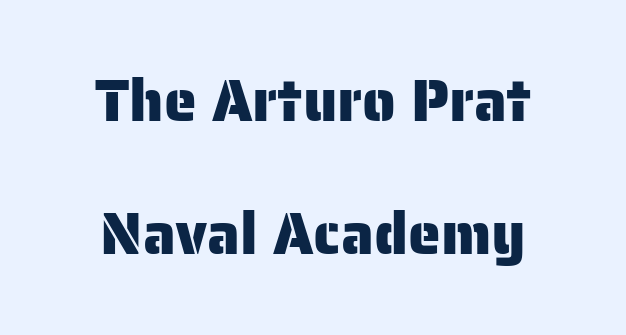
These lines are centered, leaving both edges ragged. Tracking here is standard; glyphs follow each other at the usual distance. Successive baselines arrive slowly, with a big drop between each. Regarding serifs, this sample does without them. Clear beneath every line of the passage. Spacing verdict: proportional, widths tailored to each character.
